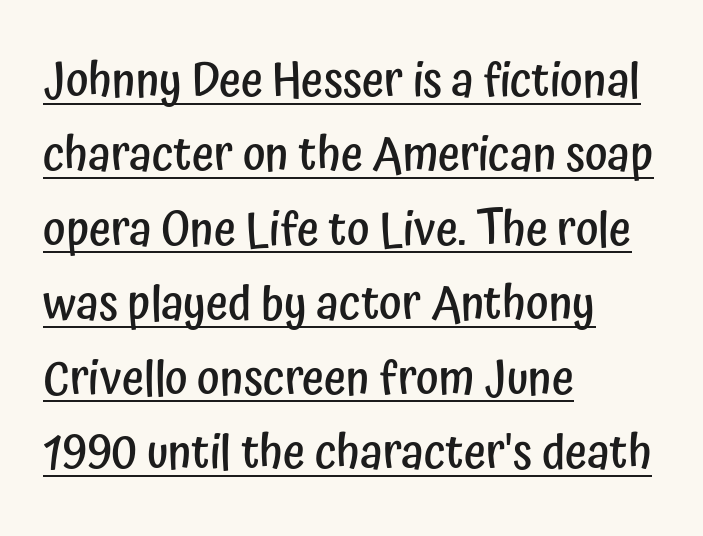
Letterform terminals end flat and unadorned throughout the passage. Nope, not italic — everything's standing straight. Varying glyph widths throughout — classic text-font behaviour. In designer terms, the underline attribute is active on this setting. Observe the ordinary spacing: letters are neighbours, not strangers.
